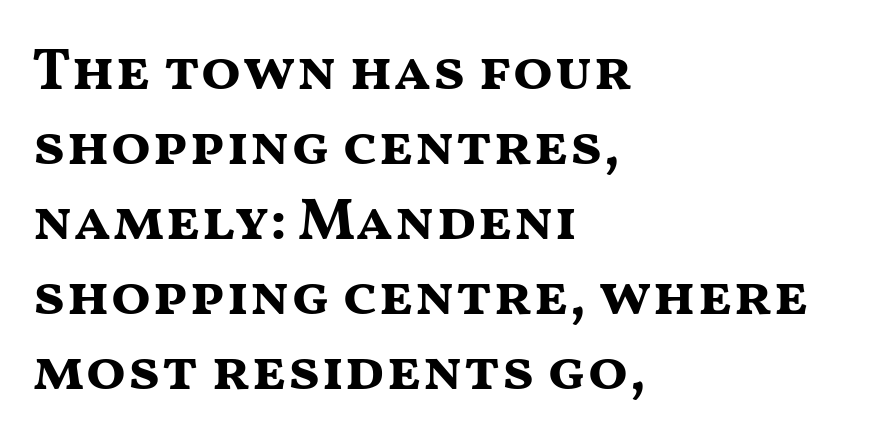
{"serif": "no", "italic": "no", "bold": "yes", "weight": "bold", "width": "wide", "stroke_contrast": "medium", "x_height": "medium", "monospaced": "no", "underline": "no", "align": "left", "line_spacing": "normal", "line_spacing_ratio": 1.27, "letter_spacing": "normal", "letter_spacing_em": 0.0, "glyph_px": 59}
